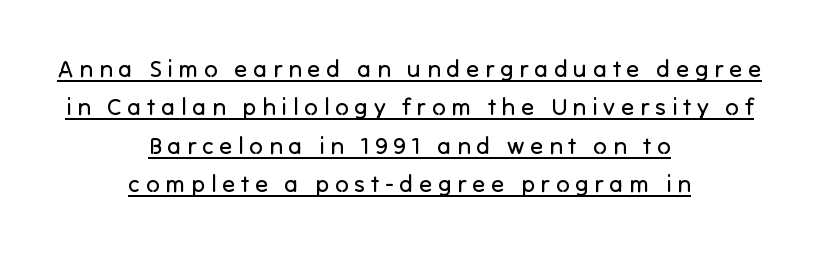
The image shows 24 px text type, upright; set centered, normal line spacing (1.6x), unusually wide letter spacing (+0.24 em), underlined.
